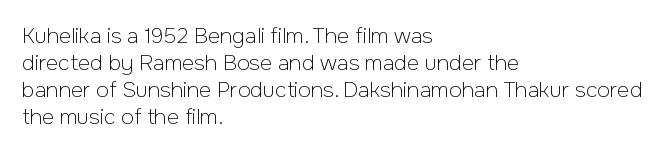
{"italic": "no", "bold": "no", "underline": "no", "align": "left", "line_spacing": "normal", "line_spacing_ratio": 1.28, "letter_spacing": "normal", "letter_spacing_em": 0.0, "glyph_px": 21}
